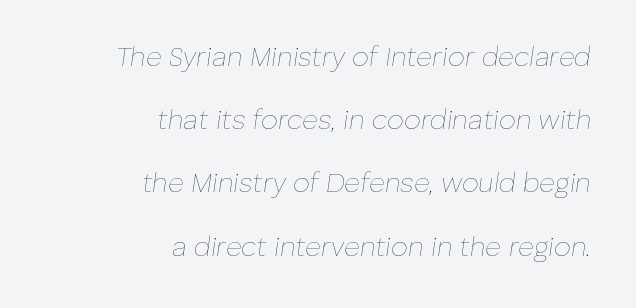
{"italic": "yes", "lean": "right", "slant_degrees": 8, "bold": "no", "underline": "no", "align": "right", "line_spacing": "loose", "line_spacing_ratio": 2.34, "letter_spacing": "normal", "letter_spacing_em": 0.0, "glyph_px": 27}
